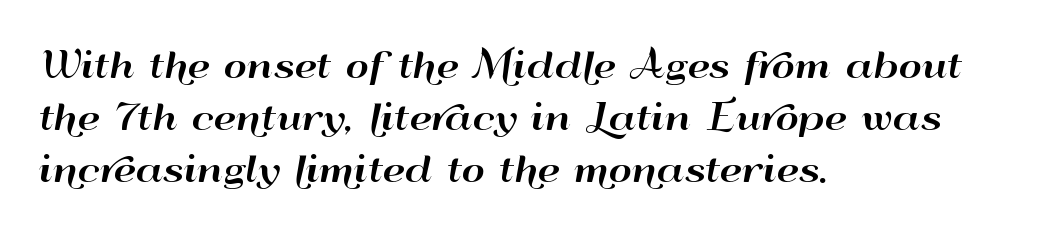
The image shows 36 px wide sans-serif type; set left-aligned, normal line spacing (1.45x), normal letter spacing, not underlined; high stroke contrast and a small x-height.
